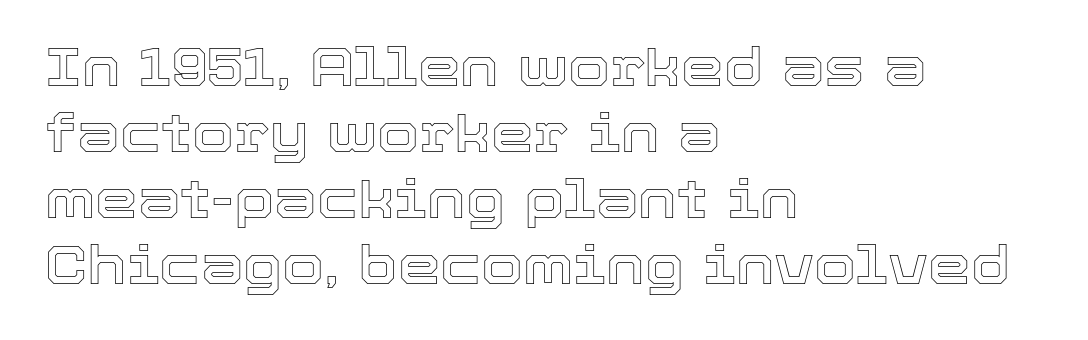
{"italic": "no", "width": "normal", "x_height": "medium", "monospaced": "no", "underline": "no", "align": "left", "line_spacing_ratio": 1.22, "letter_spacing": "normal", "letter_spacing_em": 0.0, "glyph_px": 54}
